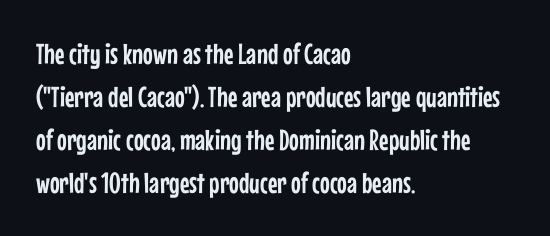
{"serif": "no", "italic": "no", "width": "condensed", "stroke_contrast": "low", "x_height": "medium", "monospaced": "no", "underline": "no", "align": "left", "line_spacing": "normal", "line_spacing_ratio": 1.48, "letter_spacing": "normal", "letter_spacing_em": 0.0, "glyph_px": 29}
